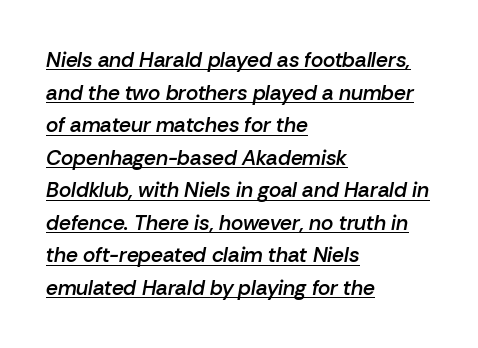
Q: Is the text bold? A: Semi-bold.
Q: Is the text italic (slanted)? A: Yes, it leans right by about 10 degrees.
Q: Is the text underlined? A: Yes.
Q: How is the paragraph aligned? A: Left-aligned.
Q: Is the spacing between letters normal or unusually wide? A: Normal.
Q: Is the spacing between lines tight, normal or loose? A: Normal.
